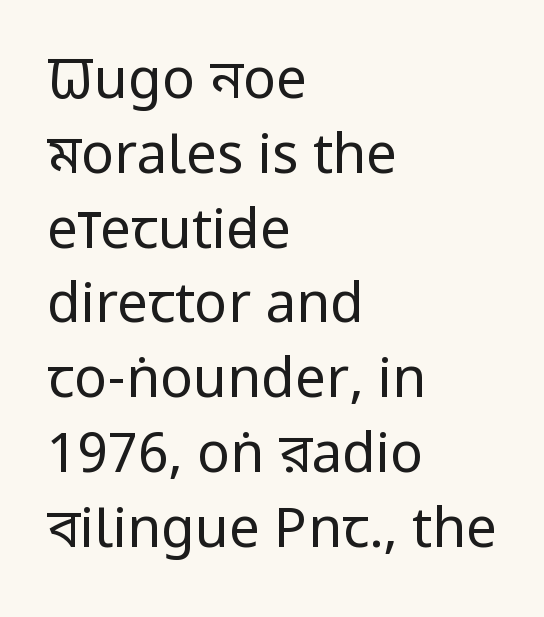
Q: Is the text bold? A: No.
Q: Is the text italic (slanted)? A: No, it is upright.
Q: Is the typeface a serif or a sans-serif typeface? A: Sans-serif.
Q: Is the text underlined? A: No.
Q: How is the paragraph aligned? A: Left-aligned.
Q: Is the spacing between letters normal or unusually wide? A: Normal.
Q: Is the spacing between lines tight, normal or loose? A: Normal.
Q: Width (condensed, normal, or wide)? A: Condensed.
Q: Stroke contrast? A: Low.
Q: x-height? A: Large.
Q: Monospaced? A: No.
